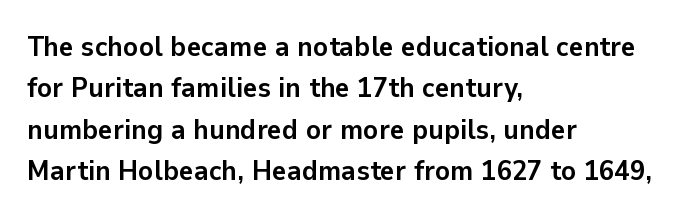
Q: Is the text bold? A: Yes.
Q: Is the text italic (slanted)? A: No, it is upright.
Q: Is the typeface a serif or a sans-serif typeface? A: Sans-serif.
Q: Is the text underlined? A: No.
Q: How is the paragraph aligned? A: Left-aligned.
Q: Is the spacing between letters normal or unusually wide? A: Normal.
Q: Is the spacing between lines tight, normal or loose? A: Normal.
Q: Width (condensed, normal, or wide)? A: Normal.
Q: Stroke contrast? A: Low.
Q: x-height? A: Medium.
Q: Monospaced? A: No.
